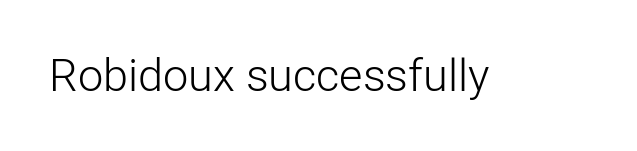
The image shows 45 px light sans-serif type, upright; set normal letter spacing, not underlined; low stroke contrast and a medium x-height.
